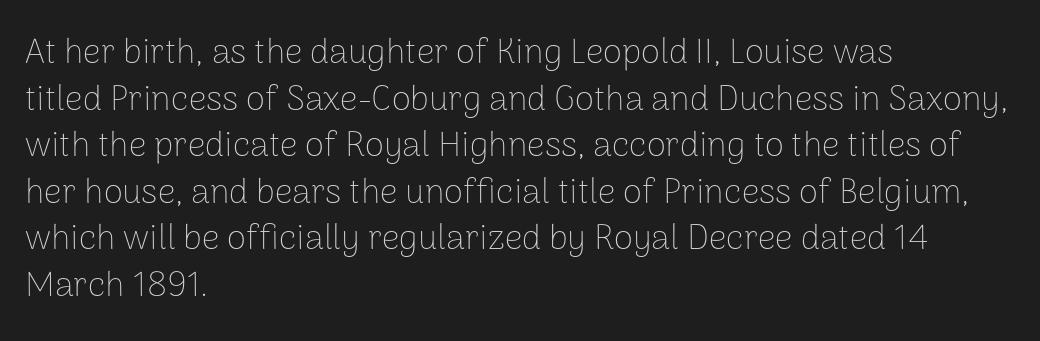
The image shows 35 px thin sans-serif type, upright; set left-aligned, normal line spacing (1.33x), normal letter spacing, not underlined; low stroke contrast and a medium x-height.
